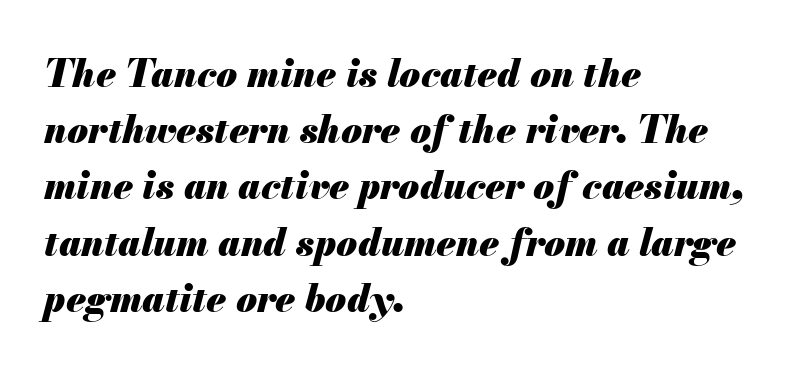
{"italic": "yes", "lean": "right", "slant_degrees": 13, "bold": "yes", "weight": "heavy", "width": "normal", "stroke_contrast": "medium", "x_height": "small", "monospaced": "no", "underline": "no", "align": "left", "line_spacing": "normal", "line_spacing_ratio": 1.48, "letter_spacing": "normal", "letter_spacing_em": 0.0, "glyph_px": 38}
